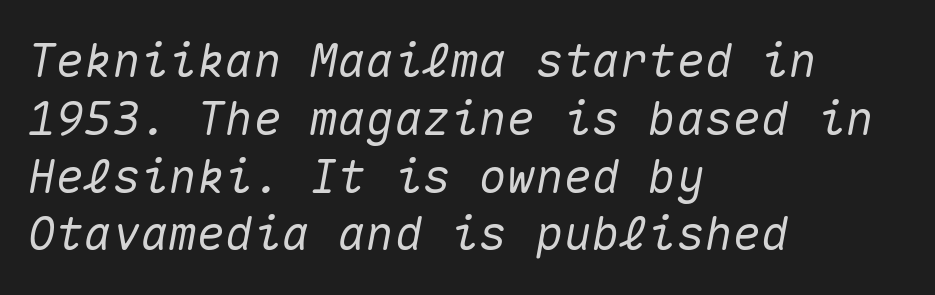
{"italic": "yes", "lean": "right", "slant_degrees": 10, "width": "normal", "stroke_contrast": "medium", "x_height": "medium", "monospaced": "yes", "underline": "no", "align": "left", "line_spacing_ratio": 1.23, "letter_spacing": "normal", "letter_spacing_em": 0.0, "glyph_px": 47}
